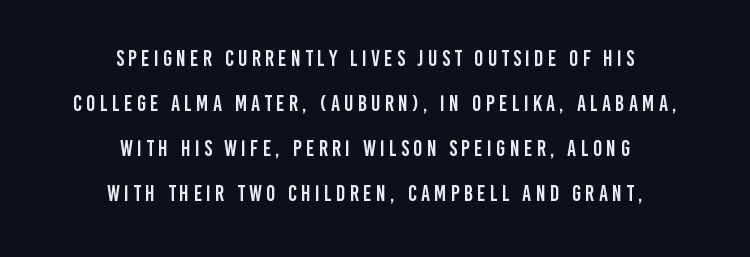
The image shows 22 px text type, upright; set centered, loose line spacing (2.05x), not underlined.
